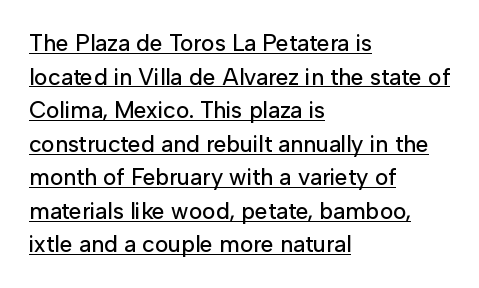
Italic? Not at all — the glyphs are vertical. A classic flush-left, rag-right setting is used for this passage. This sample carries an underscore along the baseline area. The face used here is rendered with its standard letterfit. The line-height multiplier appears to be the usual default.
